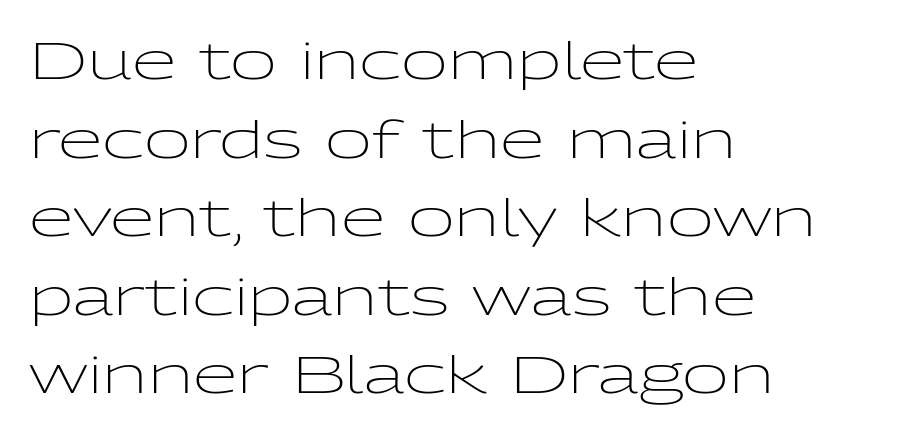
Upright lettering throughout. The lines in this sample share a left origin and differ only in where they stop. The rendering shows plain stroke endings on the letterforms — a sans-serif design. Here the designer chose a conventional face with non-uniform glyph widths. Students, observe: this is what conventionally led text looks like.
